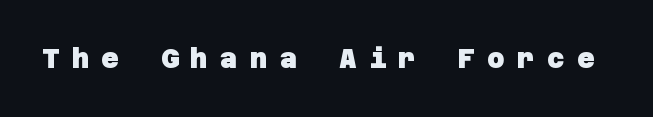
Every letter is thick-stroked: bold, no question. Honestly, the letter spacing is so wide it's the main thing you notice. Anything drawn beneath the words? Only blank space.
